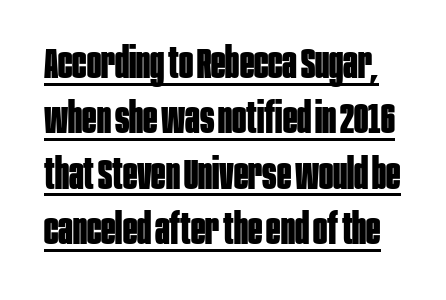
{"serif": "no", "italic": "no", "bold": "yes", "weight": "bold", "width": "condensed", "stroke_contrast": "low", "x_height": "large", "monospaced": "no", "underline": "yes", "line_spacing": "normal", "line_spacing_ratio": 1.32, "letter_spacing": "normal", "letter_spacing_em": 0.0, "glyph_px": 42}
